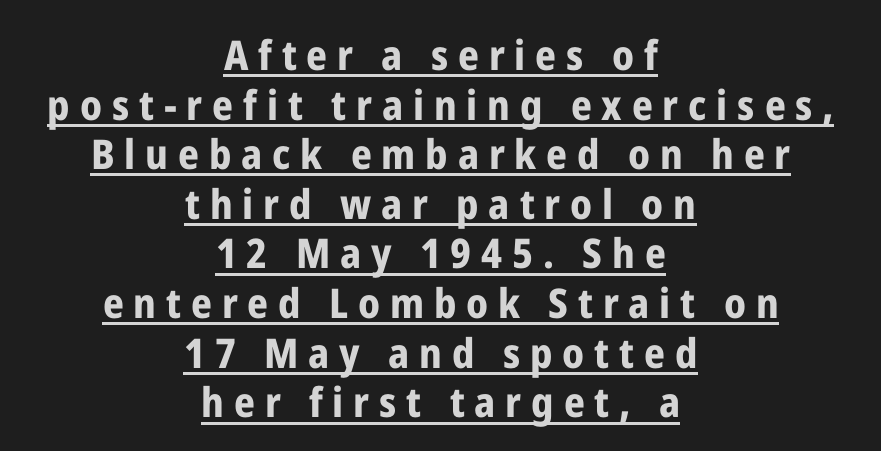
The image shows 41 px bold, condensed sans-serif type, upright; set centered, line spacing 1.21x, unusually wide letter spacing (+0.24 em), underlined; low stroke contrast and a medium x-height.
